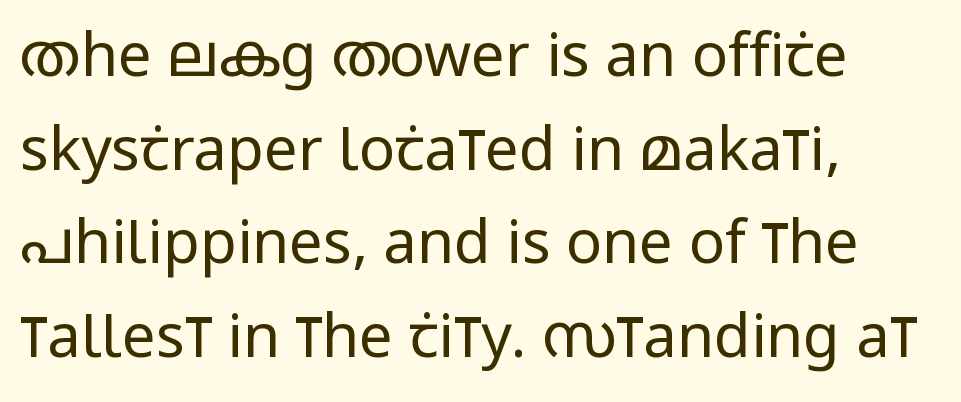
{"serif": "no", "italic": "no", "bold": "no", "weight": "regular", "width": "condensed", "stroke_contrast": "low", "x_height": "large", "monospaced": "no", "underline": "no", "align": "left", "line_spacing": "normal", "line_spacing_ratio": 1.56, "letter_spacing": "normal", "letter_spacing_em": 0.0, "glyph_px": 60}
